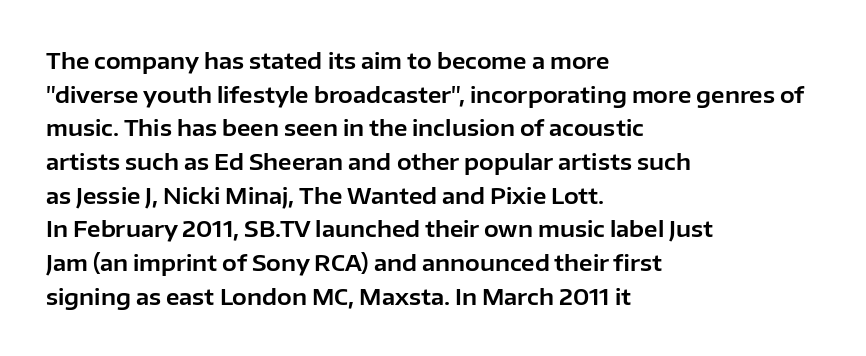
Q: Is the text italic (slanted)? A: No, it is upright.
Q: Is the text underlined? A: No.
Q: How is the paragraph aligned? A: Left-aligned.
Q: Is the spacing between letters normal or unusually wide? A: Normal.
Q: Is the spacing between lines tight, normal or loose? A: Normal.
